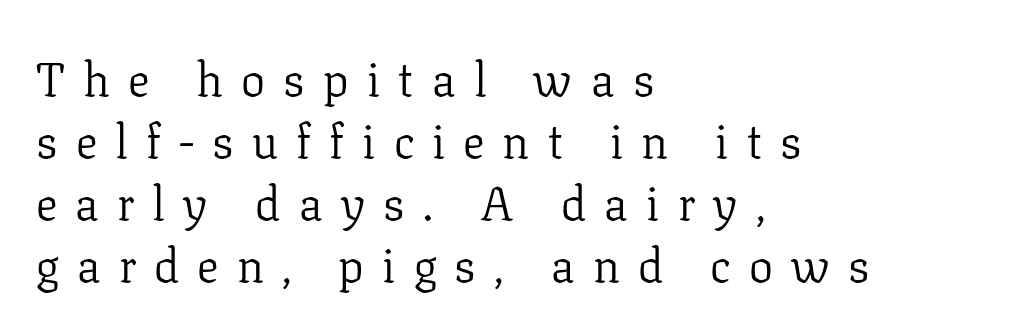
The image shows 48 px light serif type, upright; set left-aligned, normal line spacing (1.29x), unusually wide letter spacing (+0.38 em), not underlined; low stroke contrast and a medium x-height.
